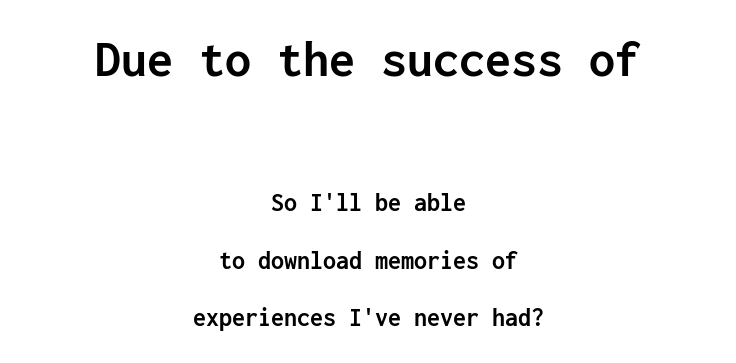
The image shows 52 px semibold sans-serif type, upright, monospaced; set centered, loose line spacing (2.22x), normal letter spacing, not underlined; the first (top) block is 2.0x larger; low stroke contrast and a medium x-height.
